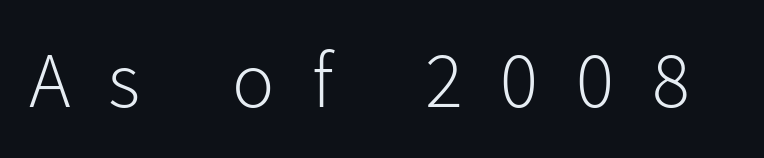
{"serif": "no", "italic": "no", "bold": "no", "weight": "light", "width": "normal", "stroke_contrast": "low", "x_height": "medium", "monospaced": "no", "underline": "no", "letter_spacing": "wide", "letter_spacing_em": 0.48, "glyph_px": 79}
